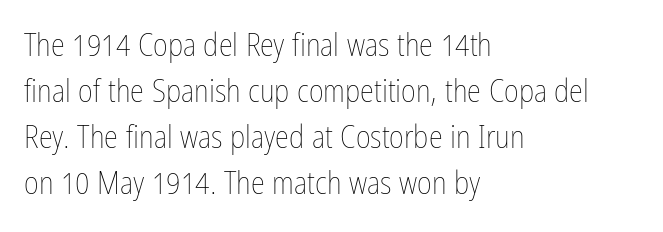
Q: Is the text bold? A: No.
Q: Is the text italic (slanted)? A: No, it is upright.
Q: Is the text underlined? A: No.
Q: How is the paragraph aligned? A: Left-aligned.
Q: Is the spacing between letters normal or unusually wide? A: Normal.
Q: Is the spacing between lines tight, normal or loose? A: Normal.
Q: Width (condensed, normal, or wide)? A: Condensed.
Q: Stroke contrast? A: Low.
Q: x-height? A: Medium.
Q: Monospaced? A: No.
